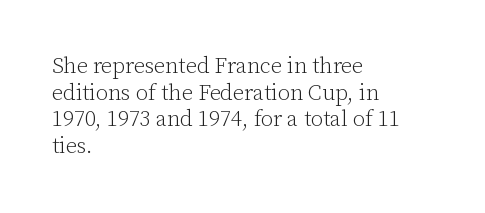
The image shows 22 px text type, upright; set left-aligned, line spacing 1.21x, normal letter spacing, not underlined.
